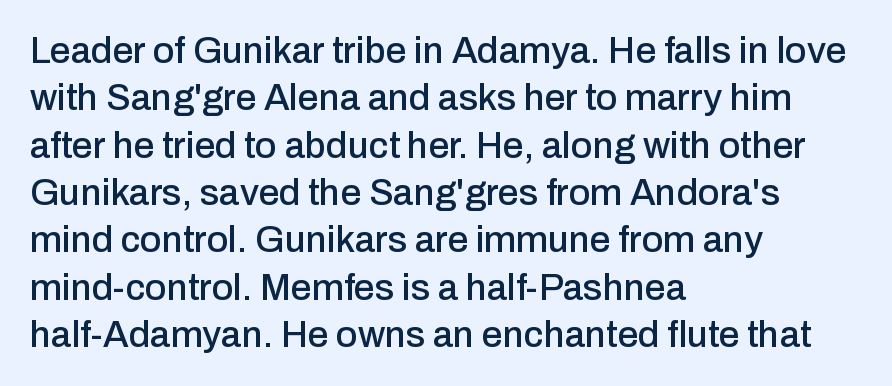
{"serif": "no", "italic": "no", "width": "normal", "stroke_contrast": "low", "x_height": "medium", "monospaced": "no", "underline": "no", "align": "left", "line_spacing": "normal", "line_spacing_ratio": 1.28, "letter_spacing": "normal", "letter_spacing_em": 0.0, "glyph_px": 37}
